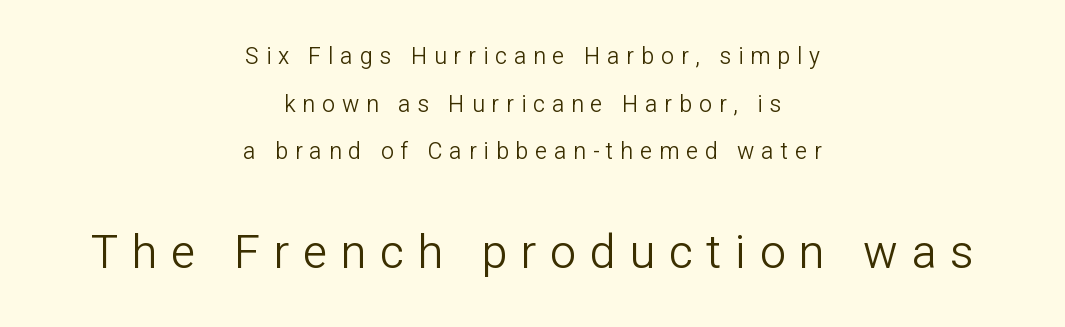
{"serif": "no", "italic": "no", "bold": "no", "weight": "light", "width": "normal", "stroke_contrast": "low", "x_height": "medium", "monospaced": "no", "underline": "no", "align": "center", "line_spacing": "loose", "line_spacing_ratio": 2.07, "letter_spacing": "wide", "letter_spacing_em": 0.3, "larger_block": "second", "size_ratio": 2.0, "glyph_px": 46}
